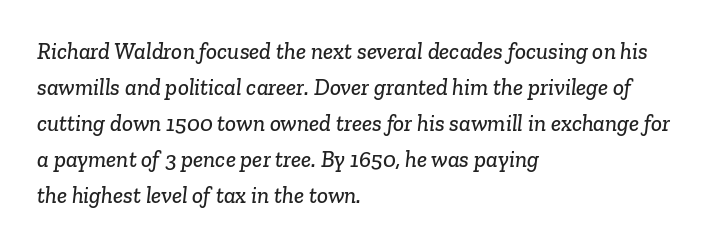
The lines sit at an ordinary, default distance from one another. The space beneath each line is pristine and unruled. These lines are set flush left with a ragged right edge. Does extra space separate the letters? No, they use regular spacing.
